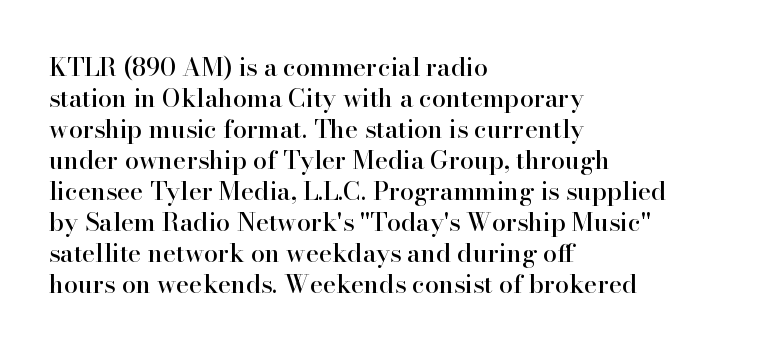
The image shows 25 px text type, upright; set left-aligned, line spacing 1.24x, normal letter spacing, not underlined.
